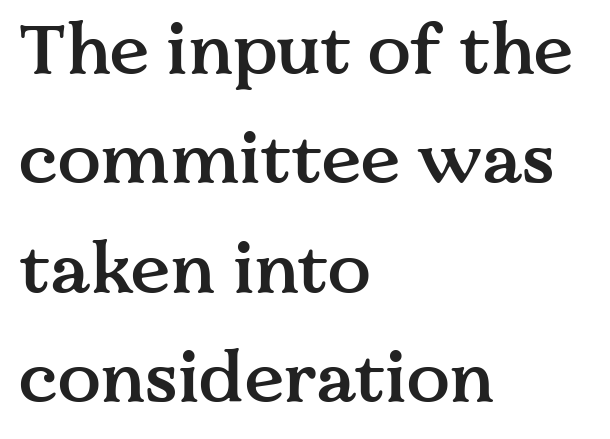
The image shows 71 px semibold serif type, upright; set left-aligned, normal line spacing (1.54x), normal letter spacing, not underlined; medium stroke contrast and a medium x-height.
